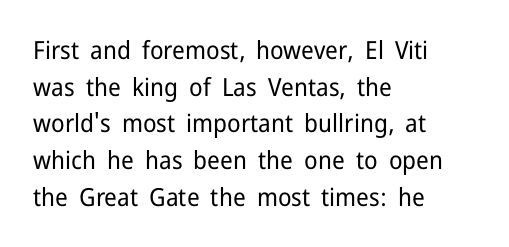
The image shows 25 px text type, upright; set left-aligned, normal line spacing (1.47x), normal letter spacing, not underlined.
